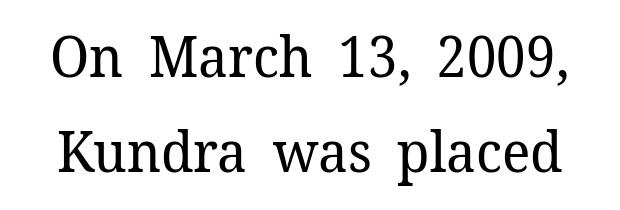
The image shows 57 px regular-weight serif type, upright; set normal line spacing (1.66x), normal letter spacing, not underlined; low stroke contrast and a medium x-height.
